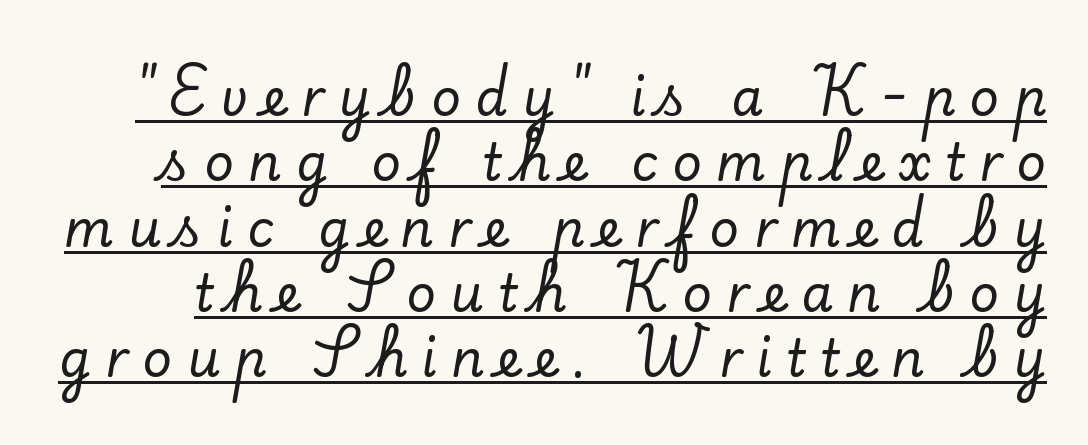
Spacing between characters has been opened up far beyond the box default. Evenly set lines give the paragraph a standard silhouette. Regarding serifs, this sample has them. The typesetter has applied underlining to the passage shown. The letters advance in unequal steps, a hallmark of proportional type.
